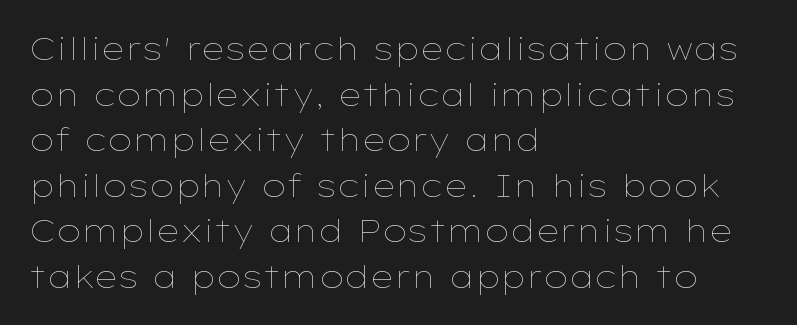
No chunkiness to these letters — they're not bold. Looks like regular typesetting: each glyph gets only the width it needs. Any mark beneath the type? The region is blank. In CSS terms this would be text-align: left. These lines keep a tight, regular rhythm from letter to letter. Normally led — the rows are evenly, conventionally spaced.
